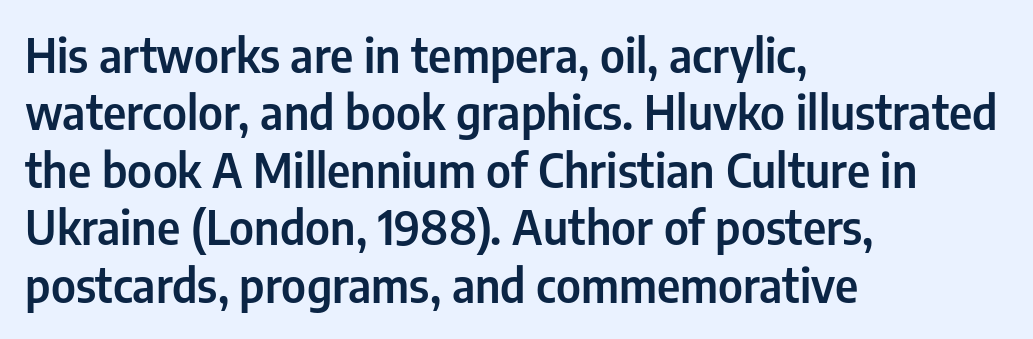
The string is rendered with underlining switched off. What stands out about the letter spacing? Nothing — it is the standard amount. Students, observe: this is what conventionally led text looks like. This is roman type, the default non-slanted kind. A typesetter would call this proportional, since set widths differ per character. The lines are quadded left.
